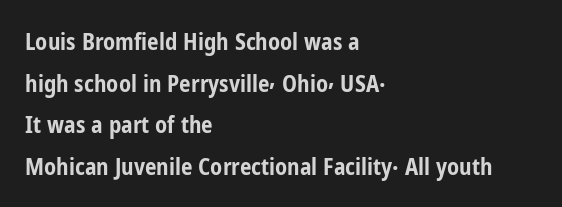
Q: Is the text bold? A: Yes.
Q: Is the text italic (slanted)? A: No, it is upright.
Q: Is the text underlined? A: No.
Q: How is the paragraph aligned? A: Left-aligned.
Q: Is the spacing between letters normal or unusually wide? A: Normal.
